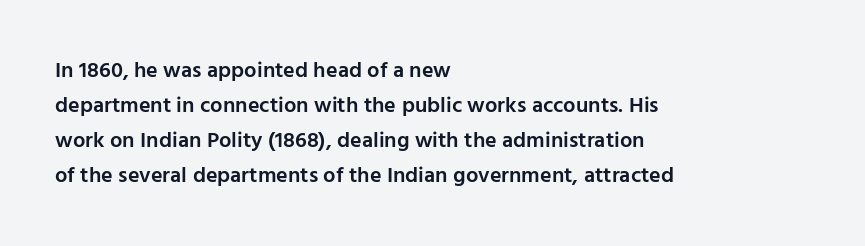
Rows of type keep a routine distance in the vertical direction. Tracking here is standard; glyphs follow each other at the usual distance. Ascenders rise straight up at ninety degrees. A fair bit of extra ink — the face is semibold, not bold.
